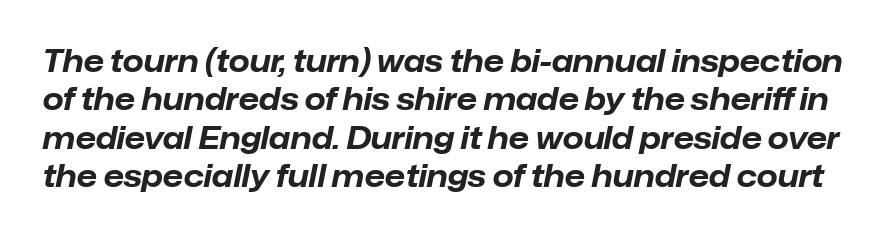
The image shows 30 px bold type, italic (leaning right); set normal line spacing (1.28x), normal letter spacing, not underlined; low stroke contrast and a medium x-height.
